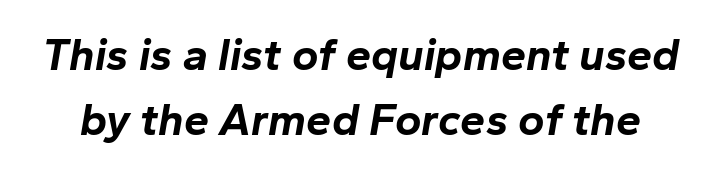
{"italic": "yes", "lean": "right", "slant_degrees": 10, "bold": "yes", "weight": "bold", "width": "normal", "stroke_contrast": "low", "x_height": "medium", "monospaced": "no", "underline": "no", "line_spacing": "normal", "line_spacing_ratio": 1.44, "letter_spacing": "normal", "letter_spacing_em": 0.0, "glyph_px": 45}
